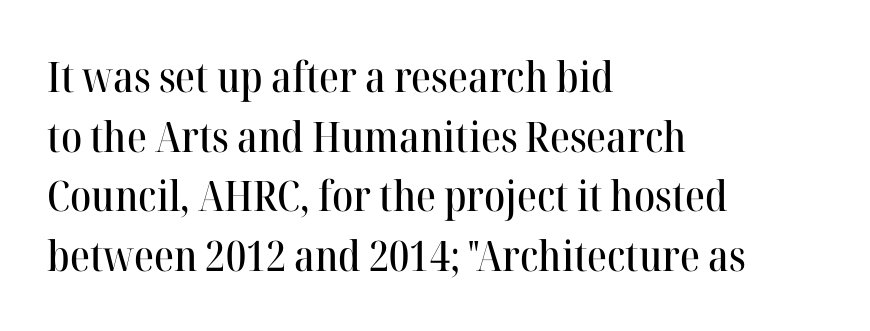
Q: Is the text italic (slanted)? A: No, it is upright.
Q: Is the typeface a serif or a sans-serif typeface? A: Serif.
Q: Is the text underlined? A: No.
Q: How is the paragraph aligned? A: Left-aligned.
Q: Is the spacing between letters normal or unusually wide? A: Normal.
Q: Is the spacing between lines tight, normal or loose? A: Normal.
Q: Width (condensed, normal, or wide)? A: Normal.
Q: Stroke contrast? A: High.
Q: x-height? A: Medium.
Q: Monospaced? A: No.
